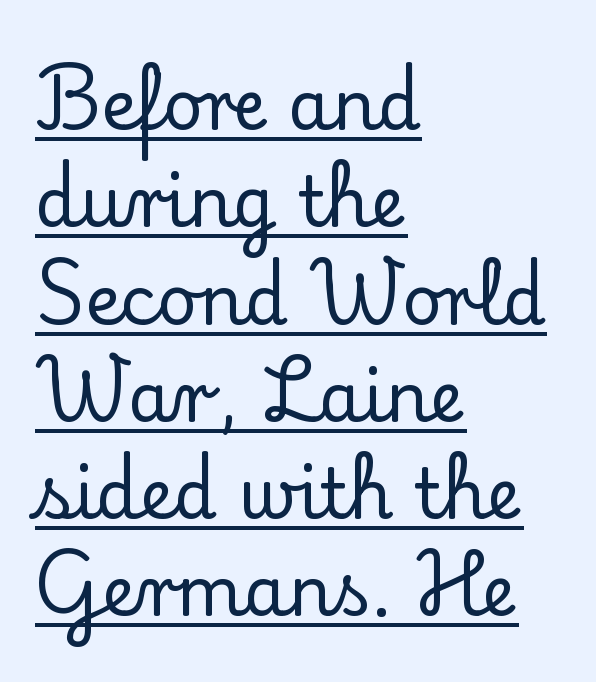
{"serif": "yes", "italic": "no", "width": "normal", "stroke_contrast": "low", "x_height": "small", "monospaced": "no", "underline": "yes", "align": "left", "line_spacing": "normal", "line_spacing_ratio": 1.41, "letter_spacing": "normal", "letter_spacing_em": 0.0, "glyph_px": 69}
